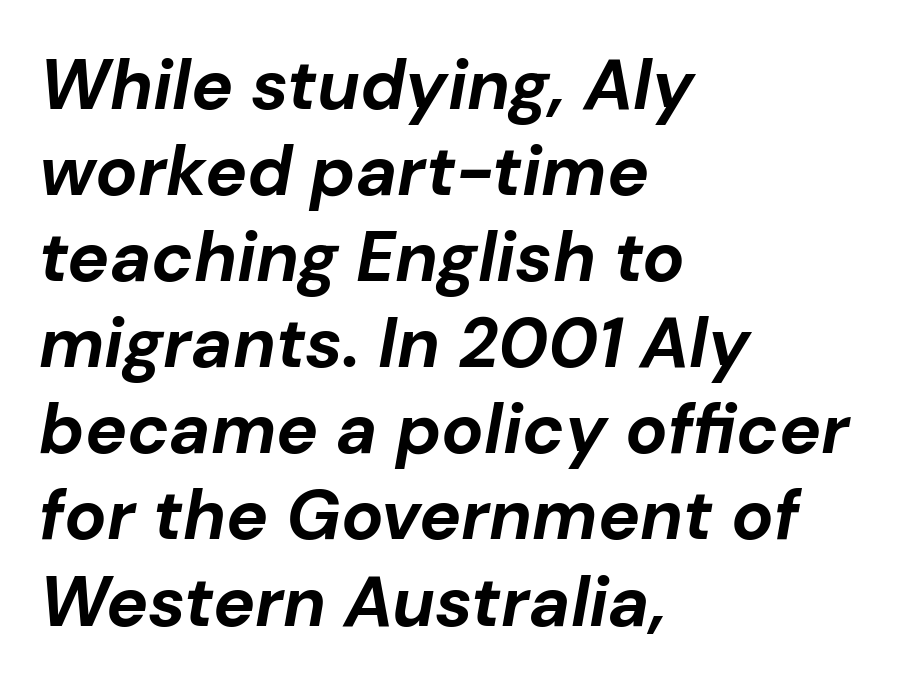
It's the slanting kind of type. Reading down the block, your eye returns to a fixed left position each line. Note the varied advance widths — an 'i' is clearly narrower than an 'm'. This sample uses plain, unmodified letter spacing.
